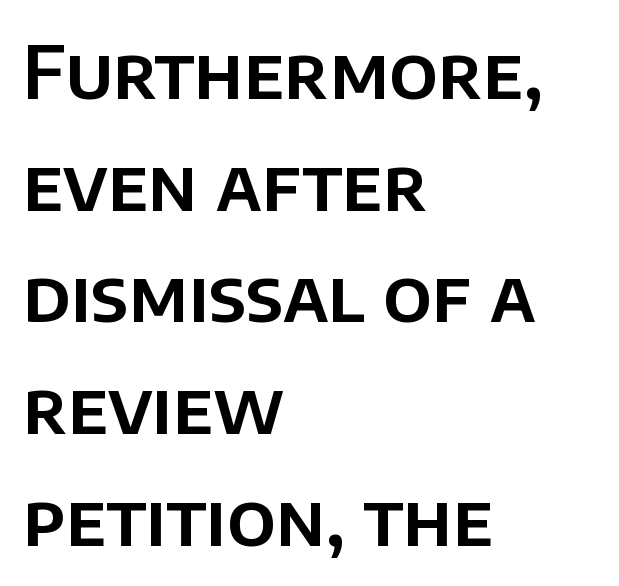
Q: Is the text italic (slanted)? A: No, it is upright.
Q: Is the typeface a serif or a sans-serif typeface? A: Sans-serif.
Q: Is the text underlined? A: No.
Q: How is the paragraph aligned? A: Left-aligned.
Q: Is the spacing between letters normal or unusually wide? A: Normal.
Q: Is the spacing between lines tight, normal or loose? A: Normal.
Q: Width (condensed, normal, or wide)? A: Normal.
Q: Stroke contrast? A: Low.
Q: x-height? A: Large.
Q: Monospaced? A: No.
